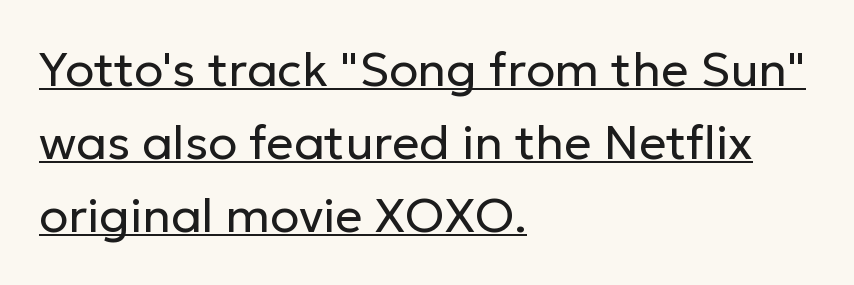
Q: Is the text bold? A: No.
Q: Is the text italic (slanted)? A: No, it is upright.
Q: Is the typeface a serif or a sans-serif typeface? A: Sans-serif.
Q: Is the text underlined? A: Yes.
Q: How is the paragraph aligned? A: Left-aligned.
Q: Is the spacing between letters normal or unusually wide? A: Normal.
Q: Is the spacing between lines tight, normal or loose? A: Normal.
Q: Width (condensed, normal, or wide)? A: Normal.
Q: Stroke contrast? A: Low.
Q: x-height? A: Medium.
Q: Monospaced? A: No.
